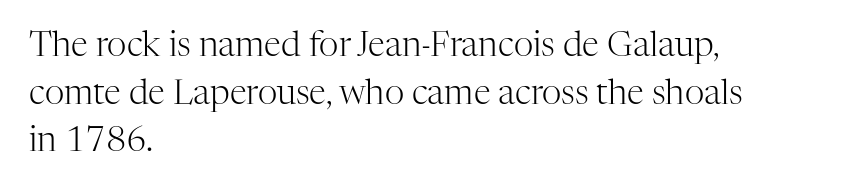
{"serif": "yes", "italic": "no", "bold": "no", "weight": "light", "width": "normal", "stroke_contrast": "high", "x_height": "medium", "monospaced": "no", "underline": "no", "align": "left", "line_spacing": "normal", "line_spacing_ratio": 1.4, "letter_spacing": "normal", "letter_spacing_em": 0.0, "glyph_px": 34}
